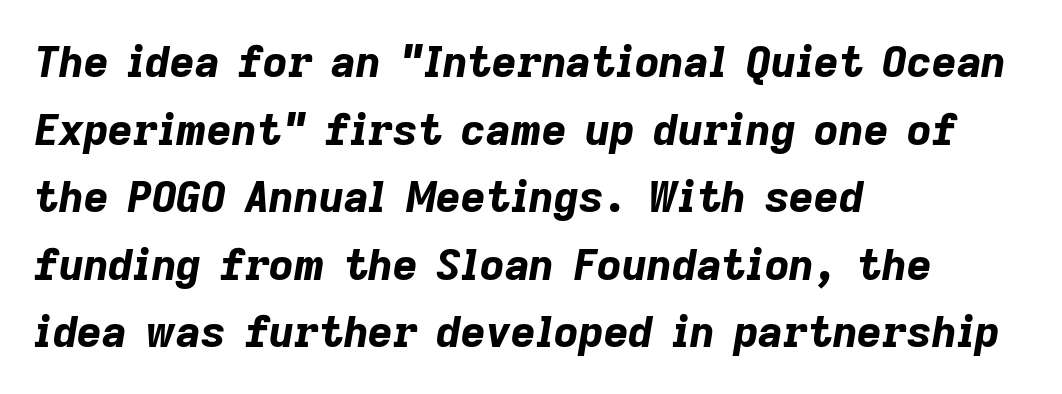
Q: Is the text bold? A: Yes.
Q: Is the text italic (slanted)? A: Yes, it leans right by about 9 degrees.
Q: Is the text underlined? A: No.
Q: How is the paragraph aligned? A: Left-aligned.
Q: Is the spacing between letters normal or unusually wide? A: Normal.
Q: Is the spacing between lines tight, normal or loose? A: Normal.
Q: Width (condensed, normal, or wide)? A: Normal.
Q: Stroke contrast? A: Low.
Q: x-height? A: Medium.
Q: Monospaced? A: No.
